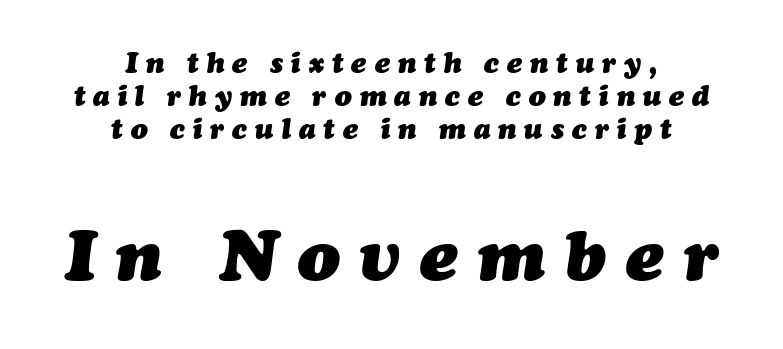
Any mark beneath the type? The region is blank. Type size steps up from the first block to the second. If you folded the block vertically in half, each line would mirror itself in length. The rendering uses natural spacing where letterforms have individual widths. Someone cranked the tracking dial way up on this one. Compared with an ordinary text face, these strokes are far heavier — a full bold.
